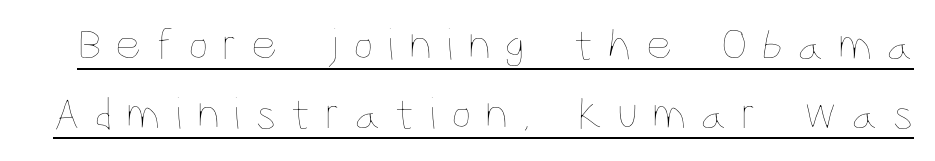
Compared with undecorated copy, this sample adds a rule below the words. Style check: upright. A typesetter would call this proportional, since set widths differ per character. These lines have a slow, spaced-out rhythm from letter to letter. The cut favours lightness, reaching ordinary text weight at its darkest. The leading is moderate, giving the passage an even texture.
